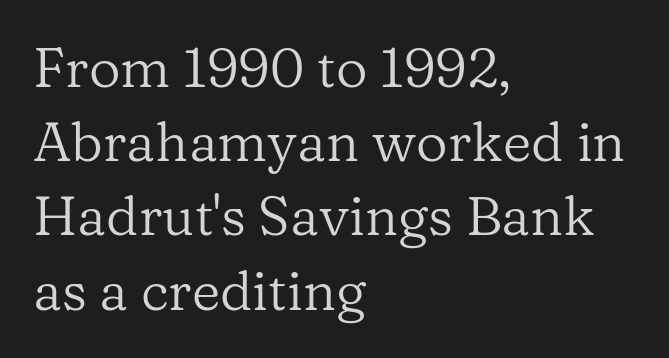
Does the copy run flush right? No — it runs flush left. The passage shown is not bold in any degree. A normal amount of white space separates one row of letters from the next. The typeface chosen for these lines features serifs.
